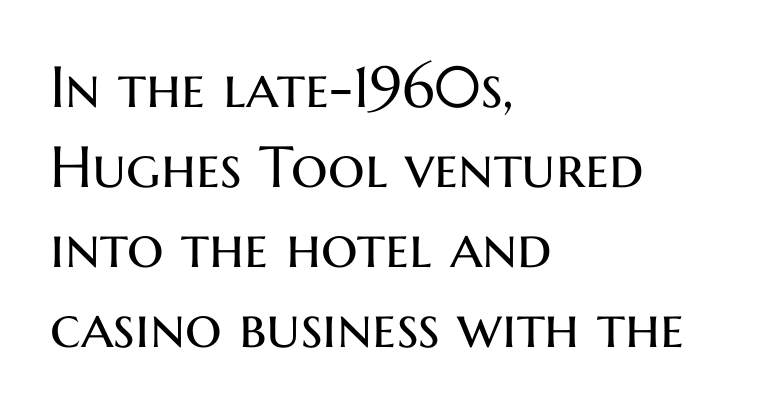
{"serif": "no", "italic": "no", "bold": "no", "weight": "regular", "width": "normal", "stroke_contrast": "medium", "x_height": "medium", "monospaced": "no", "underline": "no", "align": "left", "line_spacing": "normal", "line_spacing_ratio": 1.38, "letter_spacing": "normal", "letter_spacing_em": 0.0, "glyph_px": 58}
